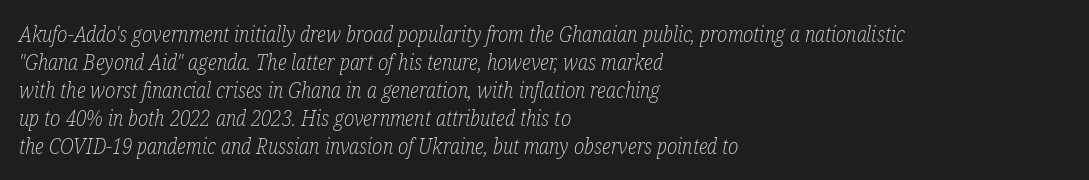
The lines are quadded left. Horizontal bands of white between lines are of average thickness. No extra tracking has been applied to these lines. You can tell it's italic because the verticals aren't actually vertical. Weight: not bold — regular or lighter.
